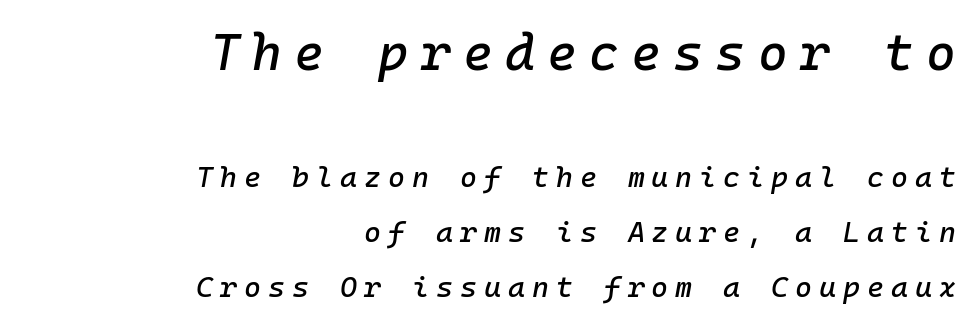
Q: Is the text italic (slanted)? A: Yes, it leans right by about 10 degrees.
Q: Is the text underlined? A: No.
Q: How is the paragraph aligned? A: Right-aligned.
Q: Is the spacing between letters normal or unusually wide? A: Unusually wide.
Q: Is the spacing between lines tight, normal or loose? A: Loose.
Q: Which block of text is set in a larger size, the first (top) or the second (bottom)? A: The first (top) one.
Q: Width (condensed, normal, or wide)? A: Normal.
Q: Stroke contrast? A: Low.
Q: x-height? A: Medium.
Q: Monospaced? A: Yes.
